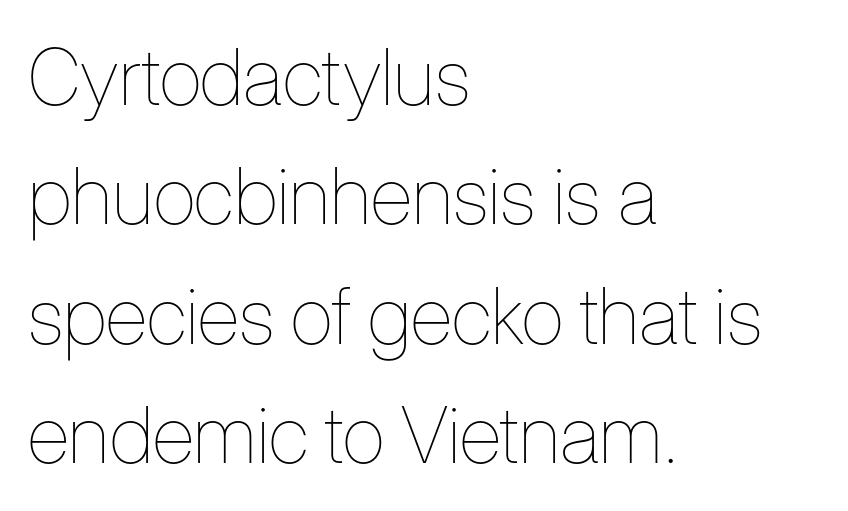
The image shows 79 px thin, condensed type, upright; set left-aligned, normal line spacing (1.51x), normal letter spacing, not underlined; low stroke contrast and a medium x-height.
